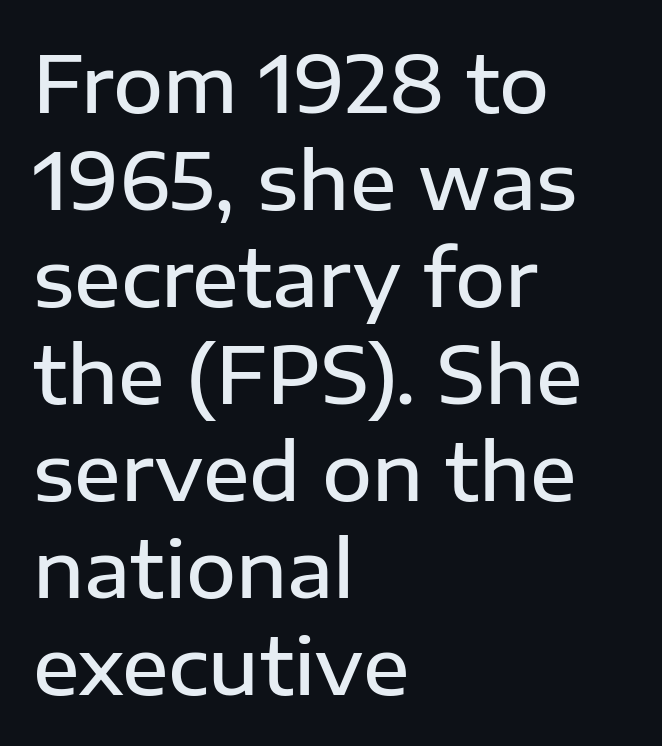
The image shows 77 px semibold sans-serif type, upright; set left-aligned, normal line spacing (1.26x), normal letter spacing, not underlined; low stroke contrast and a medium x-height.
